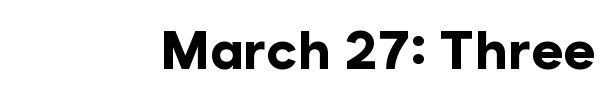
{"serif": "no", "italic": "no", "bold": "yes", "weight": "bold", "width": "normal", "stroke_contrast": "low", "x_height": "medium", "monospaced": "no", "underline": "no", "letter_spacing": "normal", "letter_spacing_em": 0.0, "glyph_px": 54}
